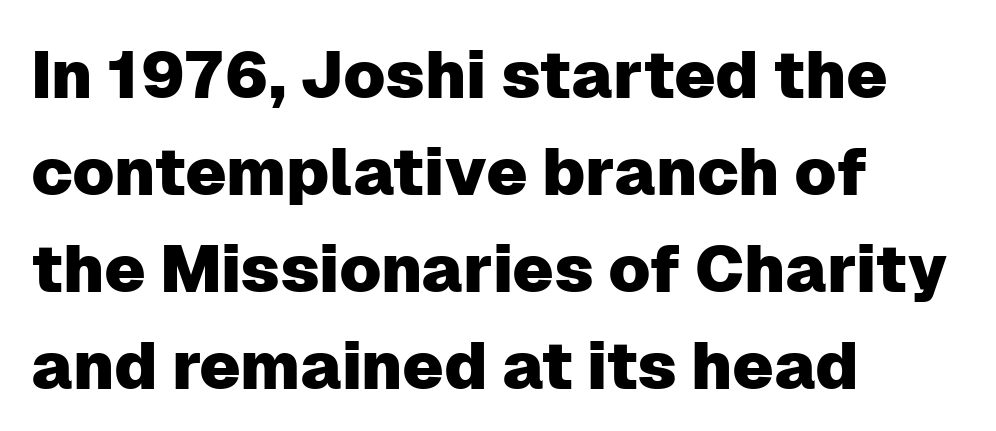
The image shows 66 px sans-serif type, upright; set left-aligned, normal line spacing (1.47x), normal letter spacing, not underlined; low stroke contrast and a medium x-height.
